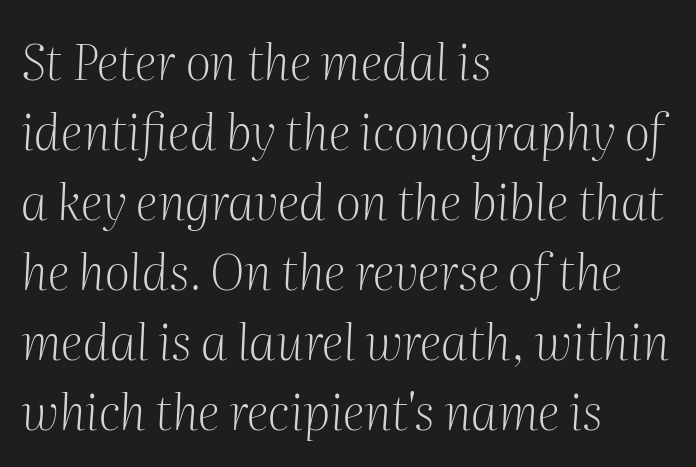
The ragged edge is on the right, which tells us the setting is flush left. Is this a sans? No — the strokes have serifs. Posture: slanted. Character widths vary here, with narrow letters taking less room than wide ones.
